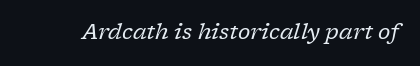
Q: Is the text bold? A: No.
Q: Is the text italic (slanted)? A: Yes, it leans right by about 17 degrees.
Q: Is the text underlined? A: No.
Q: Is the spacing between letters normal or unusually wide? A: Normal.
